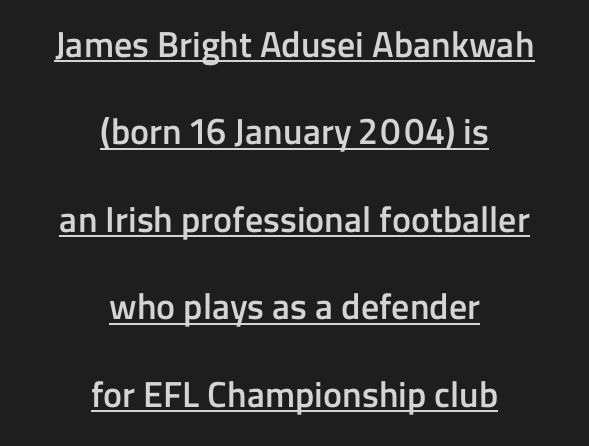
The image shows 36 px semibold sans-serif type, upright; set centered, loose line spacing (2.43x), normal letter spacing, underlined; low stroke contrast and a medium x-height.
